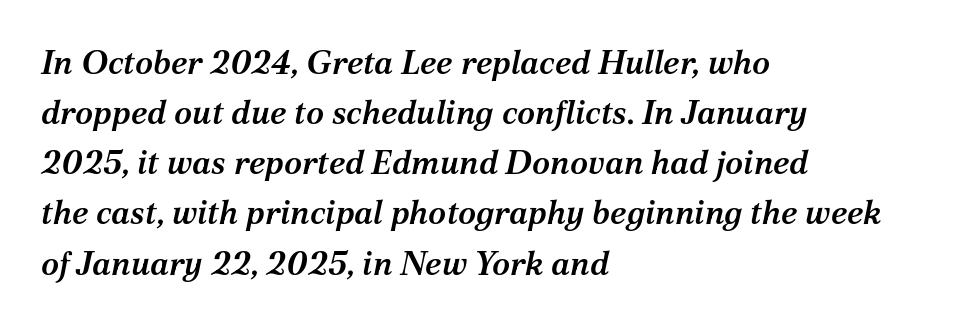
{"serif": "yes", "italic": "yes", "lean": "right", "slant_degrees": 12, "bold": "semi", "weight": "semibold", "width": "normal", "stroke_contrast": "medium", "x_height": "medium", "monospaced": "no", "underline": "no", "align": "left", "line_spacing": "normal", "line_spacing_ratio": 1.52, "letter_spacing": "normal", "letter_spacing_em": 0.0, "glyph_px": 33}
